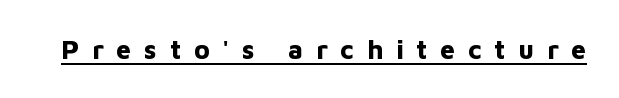
The image shows 26 px bold type, upright; set unusually wide letter spacing (+0.5 em), underlined.
